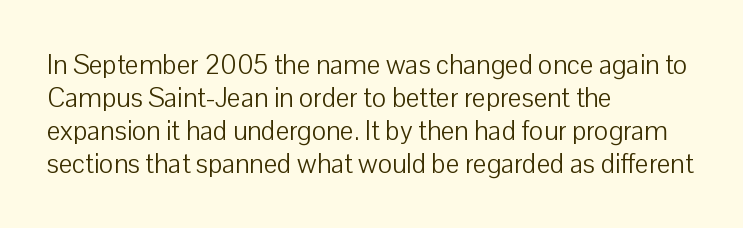
Q: Is the text bold? A: No.
Q: Is the text italic (slanted)? A: No, it is upright.
Q: Is the text underlined? A: No.
Q: How is the paragraph aligned? A: Left-aligned.
Q: Is the spacing between letters normal or unusually wide? A: Normal.
